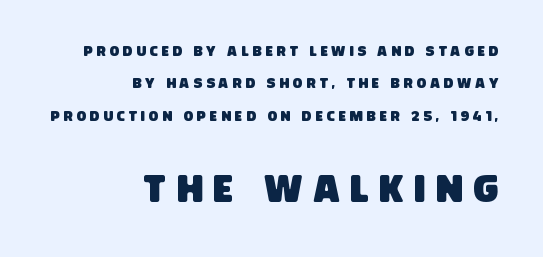
Nope, no serifs anywhere on these letters. This rendering features lettering with no underline. Proportional: the letters do not fall into vertical columns. This sample uses expanded letter spacing, leaving extra air between glyphs.
